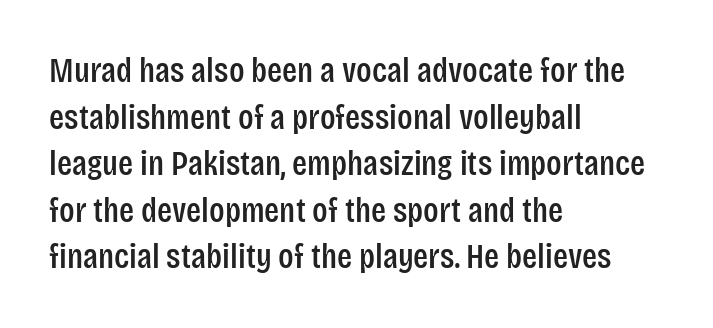
Character widths vary here, with narrow letters taking less room than wide ones. Leading: standard. The type is set solid horizontally, with unmodified tracking. Honestly, there is no underline to notice here at all. The glyphs in this specimen are sans serif. This is the regular roman posture of the typeface.
